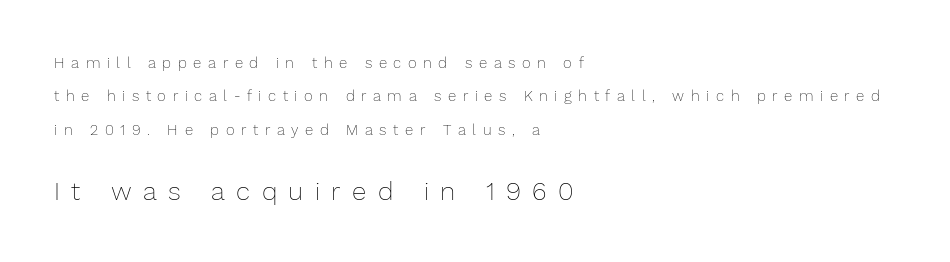
Q: Is the text bold? A: No.
Q: Is the text italic (slanted)? A: No, it is upright.
Q: Is the text underlined? A: No.
Q: How is the paragraph aligned? A: Left-aligned.
Q: Is the spacing between letters normal or unusually wide? A: Unusually wide.
Q: Is the spacing between lines tight, normal or loose? A: Loose.
Q: Which block of text is set in a larger size, the first (top) or the second (bottom)? A: The second (bottom) one.
